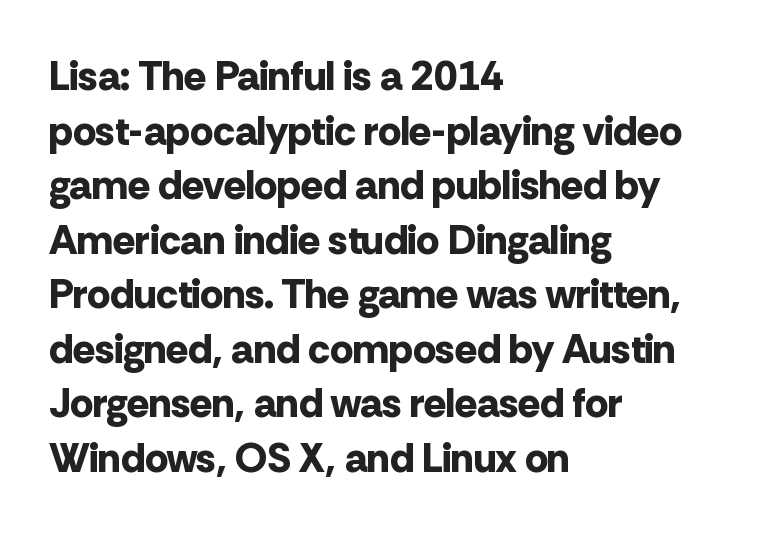
Q: Is the text bold? A: Yes.
Q: Is the text italic (slanted)? A: No, it is upright.
Q: Is the typeface a serif or a sans-serif typeface? A: Sans-serif.
Q: Is the text underlined? A: No.
Q: How is the paragraph aligned? A: Left-aligned.
Q: Is the spacing between letters normal or unusually wide? A: Normal.
Q: Is the spacing between lines tight, normal or loose? A: Normal.
Q: Width (condensed, normal, or wide)? A: Normal.
Q: Stroke contrast? A: Low.
Q: x-height? A: Medium.
Q: Monospaced? A: No.
